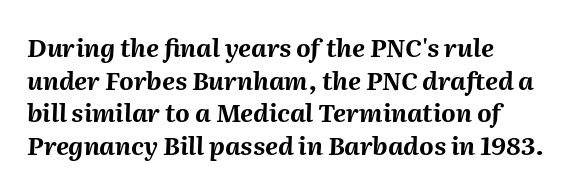
Q: Is the text bold? A: Yes.
Q: Is the text italic (slanted)? A: Yes, it leans right by about 2 degrees.
Q: Is the text underlined? A: No.
Q: Is the spacing between letters normal or unusually wide? A: Normal.
Q: Is the spacing between lines tight, normal or loose? A: Normal.
